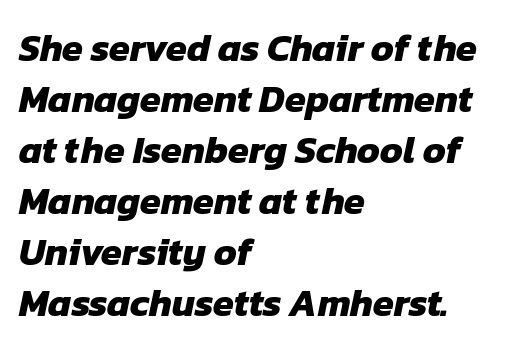
Q: Is the text bold? A: Yes.
Q: Is the typeface a serif or a sans-serif typeface? A: Sans-serif.
Q: Is the text underlined? A: No.
Q: How is the paragraph aligned? A: Left-aligned.
Q: Is the spacing between letters normal or unusually wide? A: Normal.
Q: Is the spacing between lines tight, normal or loose? A: Normal.
Q: Width (condensed, normal, or wide)? A: Normal.
Q: Stroke contrast? A: Low.
Q: x-height? A: Medium.
Q: Monospaced? A: No.
